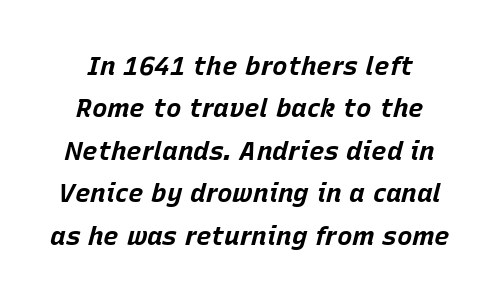
Lines of text with bare space underneath. A normal amount of white space separates one row of letters from the next. Inter-character spacing is left at the font's built-in metrics. Plenty of ink on the page — the face is bold.
